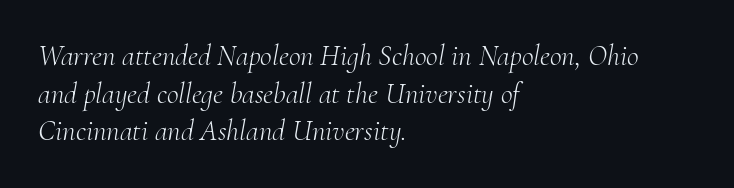
This rendering features lettering with no underline. You can tell it's italic because the verticals aren't actually vertical. No chunkiness to these letters — they're not bold. Type style note: has serifs. Nobody touched the tracking dial on this one. Horizontally, the lines are justified to the leading edge only.
